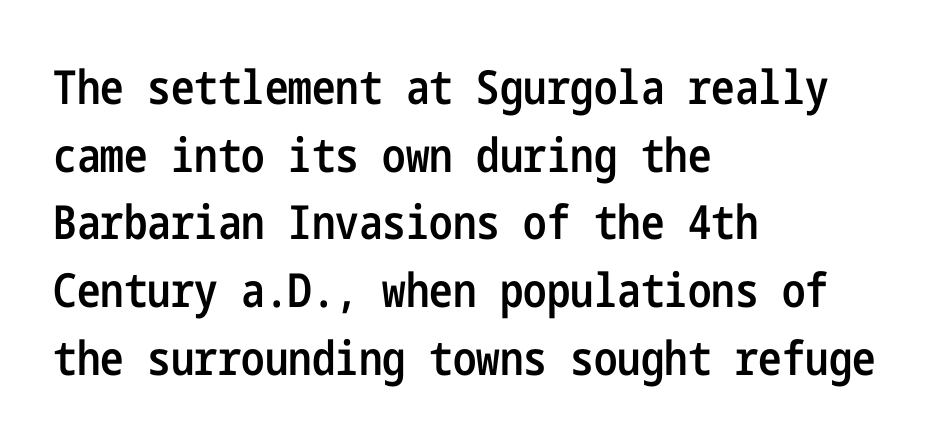
Just letters on the line, the space beneath them empty. Ascenders rise straight up at ninety degrees. Heft: intermediate — a semibold. A student would call this left alignment; a typographer would say flush left, rag right. These lines sit exactly where default settings would place them. The type family on display is of the sans-serif kind.
